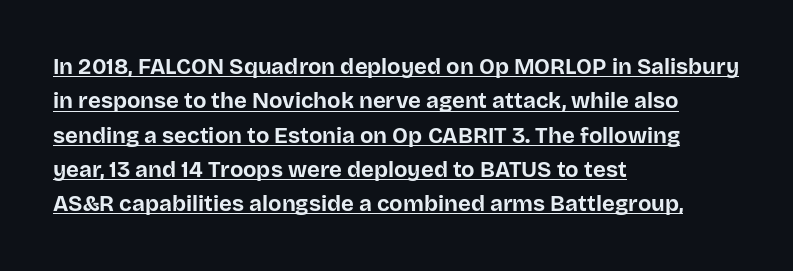
{"italic": "no", "bold": "yes", "underline": "yes", "align": "left", "line_spacing": "normal", "line_spacing_ratio": 1.56, "letter_spacing": "normal", "letter_spacing_em": 0.0, "glyph_px": 22}
